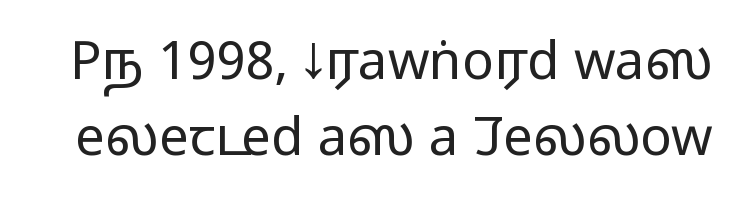
The rows are spaced the way most documents space them. Italic: no, the glyphs are upright roman. No letter is thick-stroked: the sample isn't bold. The passage shown is not underscored anywhere.
